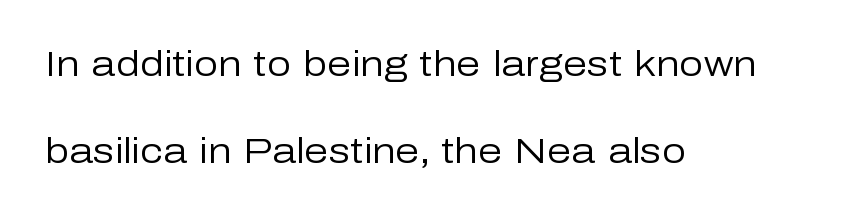
{"serif": "no", "italic": "no", "bold": "no", "weight": "regular", "width": "normal", "stroke_contrast": "low", "x_height": "medium", "monospaced": "no", "underline": "no", "align": "left", "line_spacing": "loose", "line_spacing_ratio": 2.49, "letter_spacing": "normal", "letter_spacing_em": 0.0, "glyph_px": 35}
